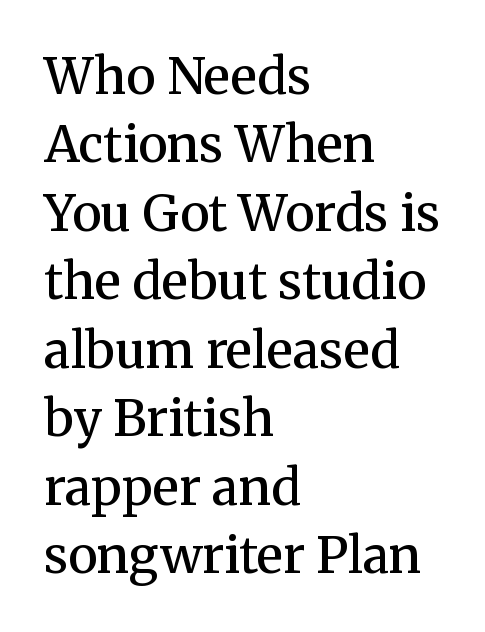
Here the glyphs are tracked normally, forming tight word shapes. Rows of type keep a routine distance in the vertical direction. A clean baseline with only descenders dipping below it. Stroke terminals: seriffed.
